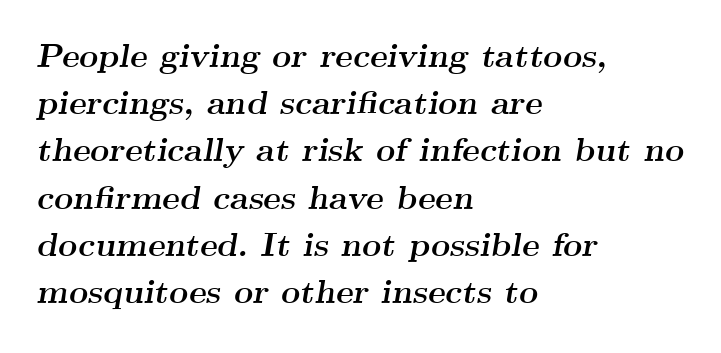
{"serif": "yes", "italic": "yes", "lean": "right", "slant_degrees": 9, "bold": "yes", "weight": "semibold", "width": "wide", "stroke_contrast": "medium", "x_height": "small", "monospaced": "no", "underline": "no", "align": "left", "line_spacing": "normal", "line_spacing_ratio": 1.43, "letter_spacing": "normal", "letter_spacing_em": 0.0, "glyph_px": 33}
